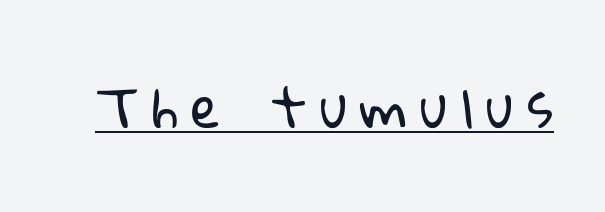
The image shows 54 px regular-weight sans-serif type; set unusually wide letter spacing (+0.25 em), underlined; low stroke contrast and a medium x-height.
